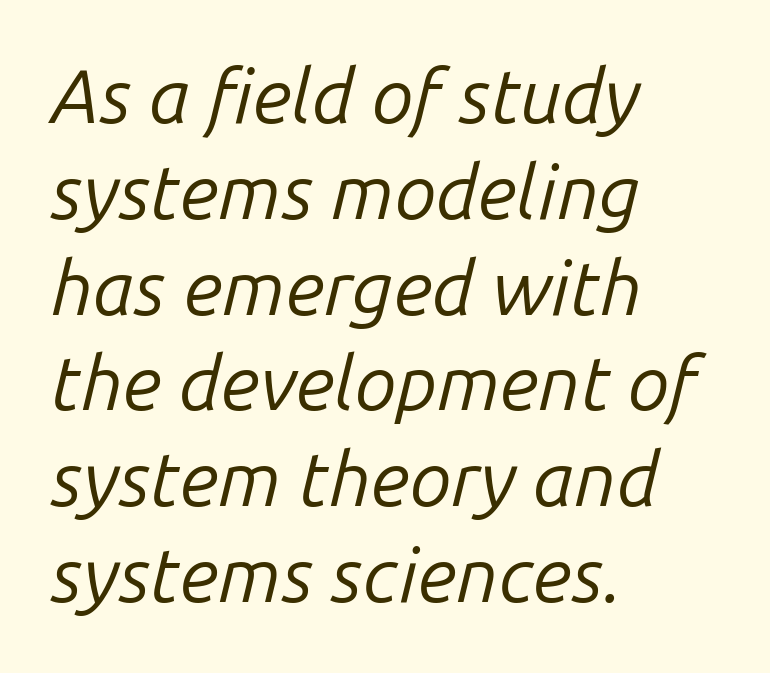
The passage shown is typed in a proportional face where columns would drift. The line texture is even and compact thanks to regular tracking. Visually the block forms a straight wall on the left and a jagged coastline on the right. The letters look calm and open, with moderate or lighter stems.
